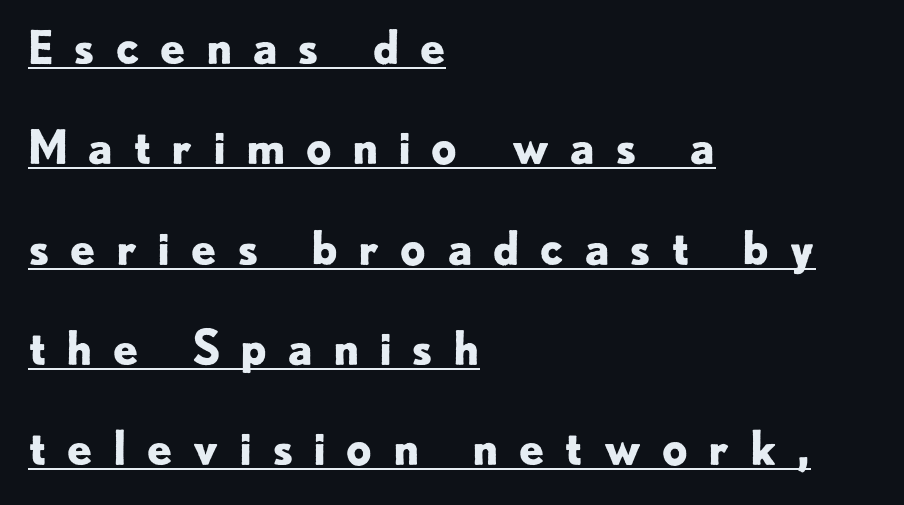
The image shows 46 px bold sans-serif type, upright; set left-aligned, loose line spacing (2.18x), unusually wide letter spacing (+0.42 em), underlined; low stroke contrast and a small x-height.
